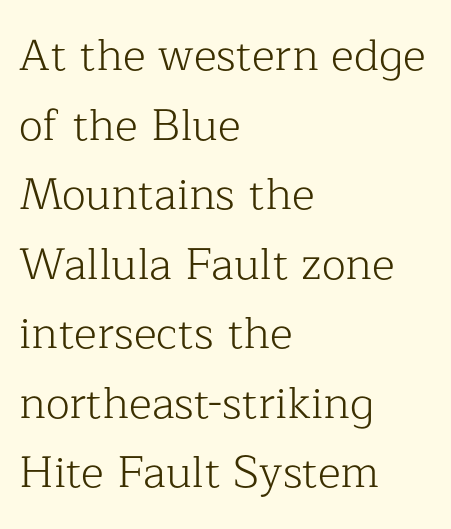
{"serif": "yes", "italic": "no", "bold": "no", "weight": "light", "width": "normal", "stroke_contrast": "low", "x_height": "medium", "monospaced": "no", "underline": "no", "align": "left", "line_spacing": "normal", "line_spacing_ratio": 1.58, "letter_spacing": "normal", "letter_spacing_em": 0.0, "glyph_px": 44}
